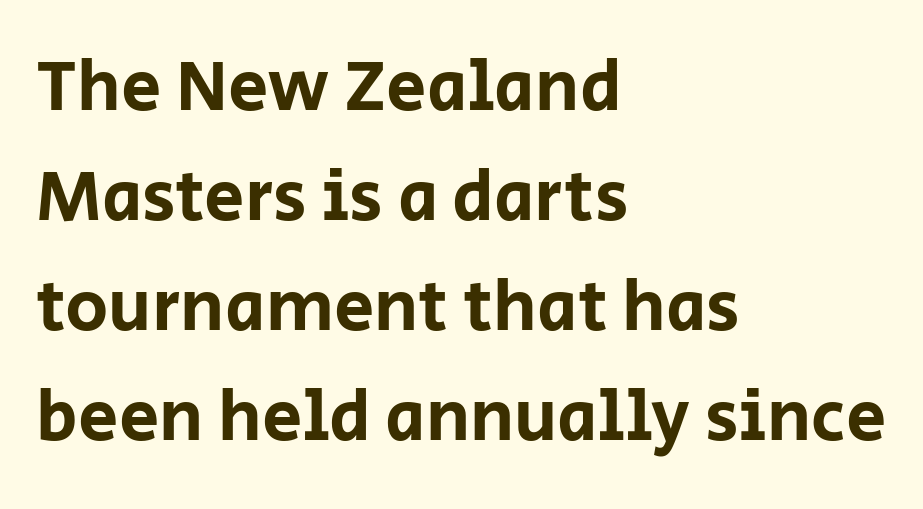
Q: Is the text italic (slanted)? A: No, it is upright.
Q: Is the typeface a serif or a sans-serif typeface? A: Sans-serif.
Q: Is the text underlined? A: No.
Q: How is the paragraph aligned? A: Left-aligned.
Q: Is the spacing between letters normal or unusually wide? A: Normal.
Q: Is the spacing between lines tight, normal or loose? A: Normal.
Q: Width (condensed, normal, or wide)? A: Normal.
Q: Stroke contrast? A: Low.
Q: x-height? A: Large.
Q: Monospaced? A: No.
